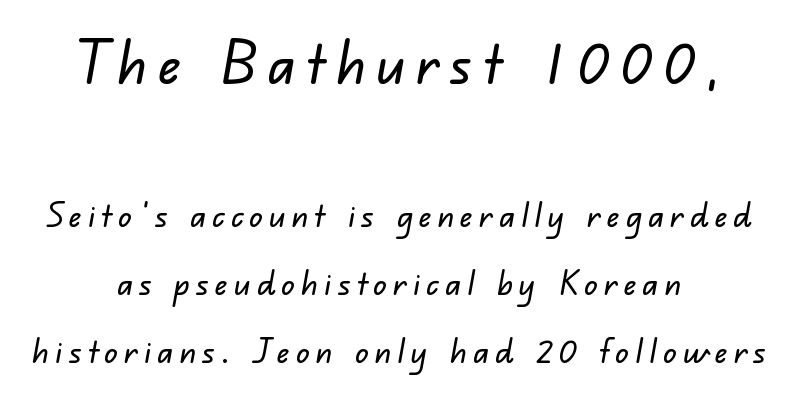
Q: Is the typeface a serif or a sans-serif typeface? A: Sans-serif.
Q: Is the text underlined? A: No.
Q: How is the paragraph aligned? A: Centered.
Q: Is the spacing between lines tight, normal or loose? A: Loose.
Q: Which block of text is set in a larger size, the first (top) or the second (bottom)? A: The first (top) one.
Q: Width (condensed, normal, or wide)? A: Normal.
Q: Stroke contrast? A: Low.
Q: x-height? A: Small.
Q: Monospaced? A: No.
